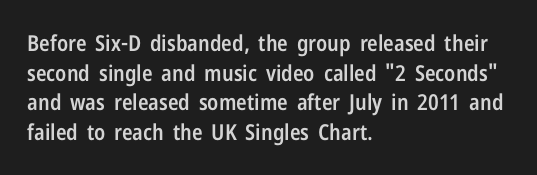
{"italic": "no", "bold": "semi", "underline": "no", "align": "left", "line_spacing": "normal", "line_spacing_ratio": 1.35, "letter_spacing": "normal", "letter_spacing_em": 0.0, "glyph_px": 22}
